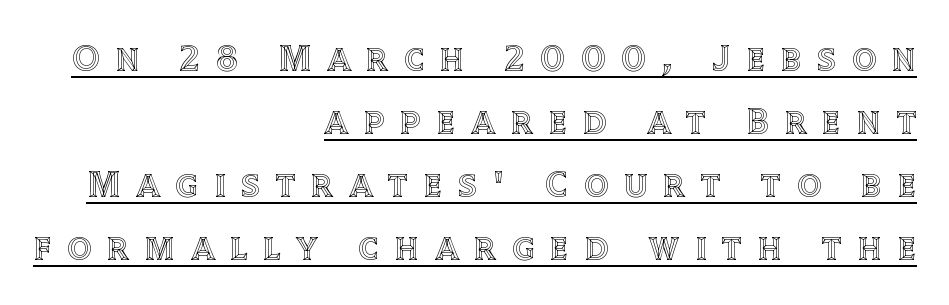
The image shows 38 px text type, upright; set right-aligned, normal line spacing (1.66x), unusually wide letter spacing (+0.42 em), underlined; a large x-height.
